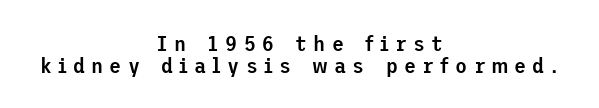
The image shows 22 px text type, upright; set centered, tight line spacing (0.99x), unusually wide letter spacing (+0.28 em), not underlined.
